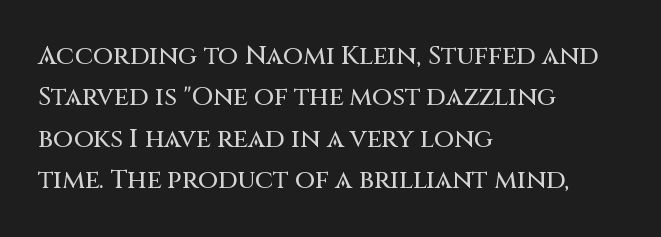
Q: Is the text italic (slanted)? A: No, it is upright.
Q: Is the text underlined? A: No.
Q: How is the paragraph aligned? A: Left-aligned.
Q: Is the spacing between letters normal or unusually wide? A: Normal.
Q: Is the spacing between lines tight, normal or loose? A: Normal.
